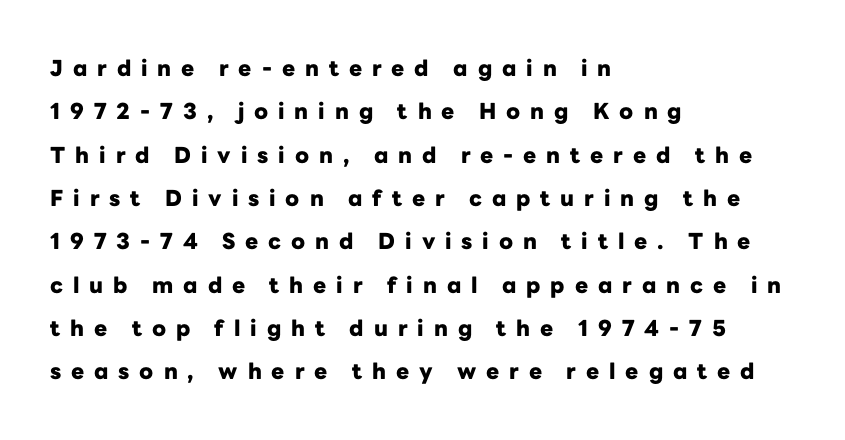
Q: Is the text bold? A: Yes.
Q: Is the text italic (slanted)? A: No, it is upright.
Q: Is the text underlined? A: No.
Q: How is the paragraph aligned? A: Left-aligned.
Q: Is the spacing between letters normal or unusually wide? A: Unusually wide.
Q: Is the spacing between lines tight, normal or loose? A: Loose.
